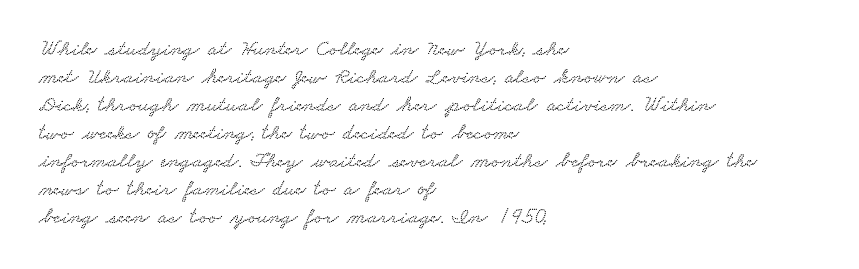
The image shows 22 px text type; set left-aligned, normal line spacing (1.27x), normal letter spacing, not underlined.
